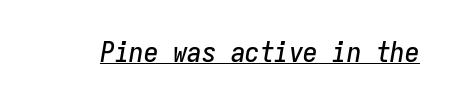
When letters slant like this, we call the style italic. This sample uses plain, unmodified letter spacing. The passage shown is typed in a monospace face where columns stay perfectly aligned. Every word sits above its own underline.
